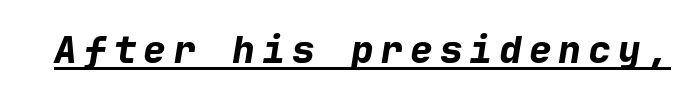
The image shows 38 px bold type, italic (leaning right), monospaced; set underlined; low stroke contrast and a medium x-height.
